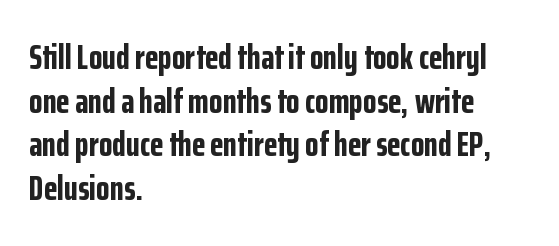
Examine the stroke ends and you'll find no serifs. The compositor pushed each line to the left boundary. These lines were composed using upright roman letters. Default kerning and tracking; the words read as compact shapes. Plenty of ink on the page — the face is bold. Clear beneath every line of the passage.
